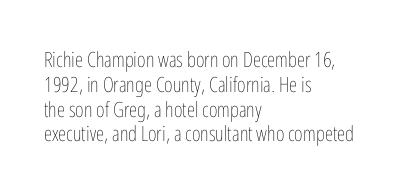
These lines are set flush left with a ragged right edge. Underline: absent. On a weight scale, this lands at 450 or below. Designer's note — italics off, roman on.
